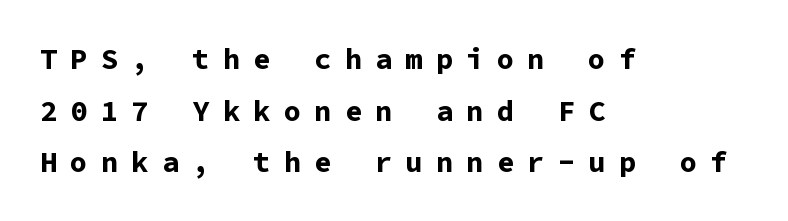
Q: Is the text bold? A: Yes.
Q: Is the text italic (slanted)? A: No, it is upright.
Q: Is the typeface a serif or a sans-serif typeface? A: Sans-serif.
Q: Is the text underlined? A: No.
Q: How is the paragraph aligned? A: Left-aligned.
Q: Is the spacing between letters normal or unusually wide? A: Unusually wide.
Q: Width (condensed, normal, or wide)? A: Normal.
Q: Stroke contrast? A: Low.
Q: x-height? A: Medium.
Q: Monospaced? A: Yes.
